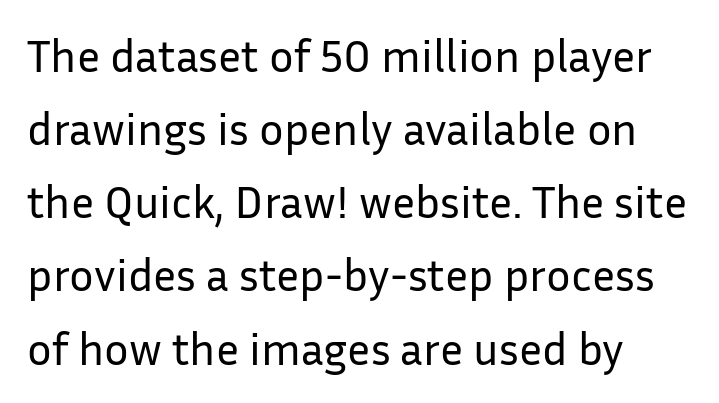
{"serif": "no", "italic": "no", "bold": "no", "weight": "regular", "width": "normal", "stroke_contrast": "low", "x_height": "medium", "monospaced": "no", "underline": "no", "align": "left", "line_spacing": "normal", "line_spacing_ratio": 1.59, "letter_spacing": "normal", "letter_spacing_em": 0.0, "glyph_px": 46}
